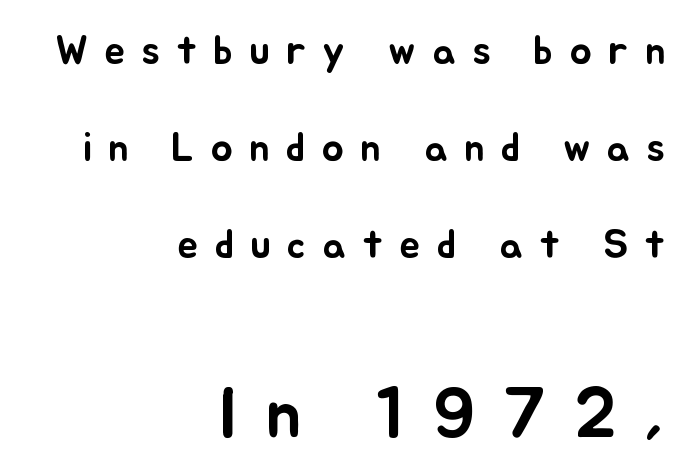
The image shows 71 px text type, upright; set right-aligned, loose line spacing (2.36x), unusually wide letter spacing (+0.4 em), not underlined; the second (bottom) block is 1.73x larger; low stroke contrast and a small x-height.
